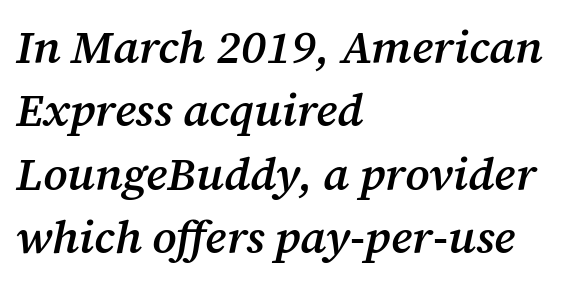
The image shows 46 px semibold serif type, italic (leaning right); set left-aligned, normal line spacing (1.38x), normal letter spacing, not underlined; medium stroke contrast and a medium x-height.
